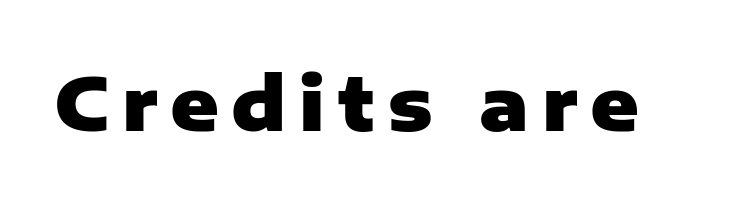
Q: Is the text bold? A: Yes.
Q: Is the text italic (slanted)? A: No, it is upright.
Q: Is the typeface a serif or a sans-serif typeface? A: Sans-serif.
Q: Is the text underlined? A: No.
Q: Width (condensed, normal, or wide)? A: Normal.
Q: Stroke contrast? A: Low.
Q: x-height? A: Medium.
Q: Monospaced? A: No.
